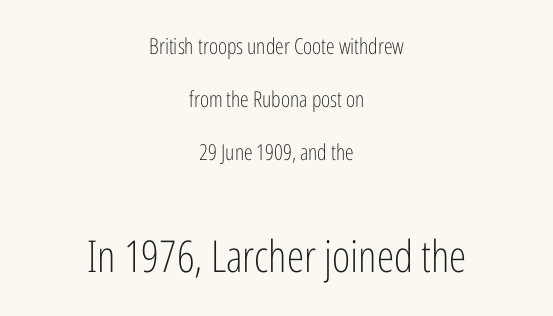
Rule under the text: the space is simply empty. Classification — sans serif. If you measured baseline to baseline, you'd find a long distance. Tracking here is standard; glyphs follow each other at the usual distance. In terms of posture, this sample is upright. The letters in the lower block stand taller than those in the block above.
